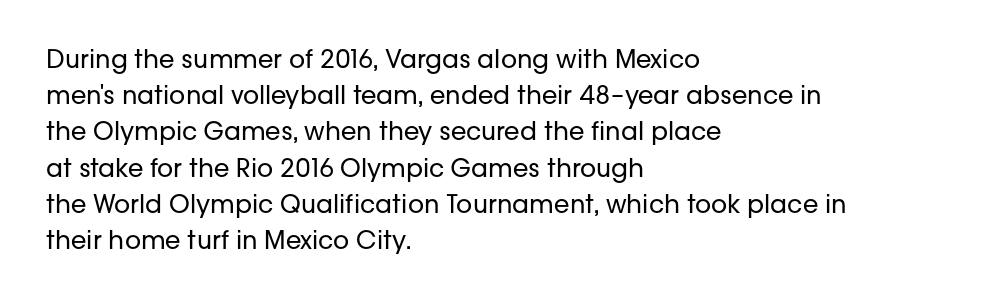
The image shows 25 px text type, upright; set left-aligned, normal line spacing (1.45x), normal letter spacing, not underlined.
